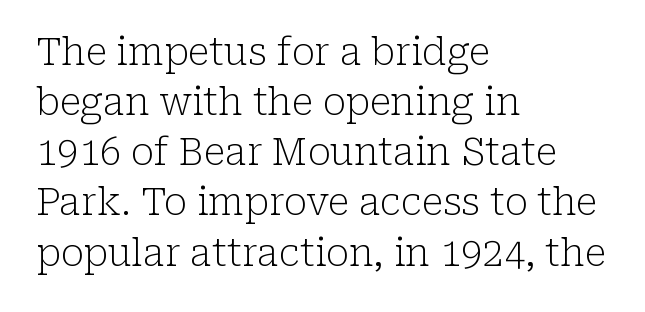
The image shows 38 px light serif type, upright; set left-aligned, normal line spacing (1.32x), normal letter spacing, not underlined; low stroke contrast and a medium x-height.
